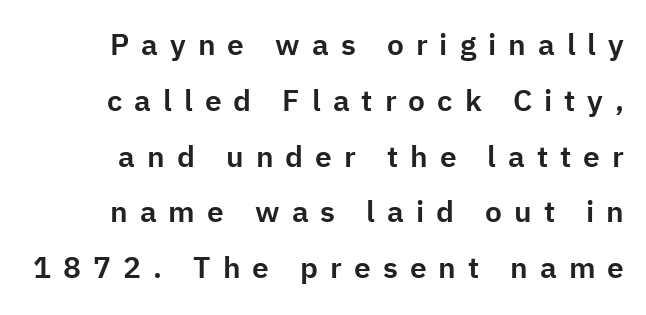
A typesetter would call this proportional, since set widths differ per character. The letters carry no serifs — their stems end cleanly without finishing strokes. Letters rest on an invisible, unmarked baseline. Short note: letters widely spaced. When letters stand straight like this, we call the style roman or upright.
